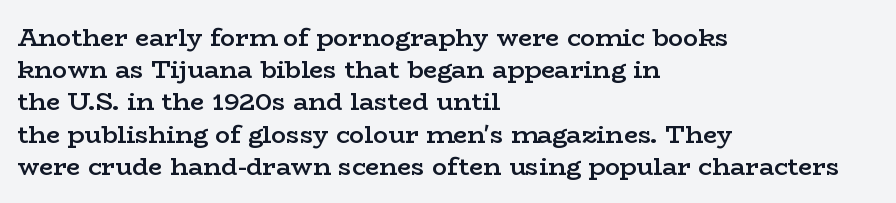
{"italic": "no", "bold": "semi", "underline": "no", "align": "left", "line_spacing": "normal", "line_spacing_ratio": 1.29, "letter_spacing": "normal", "letter_spacing_em": 0.0, "glyph_px": 25}
